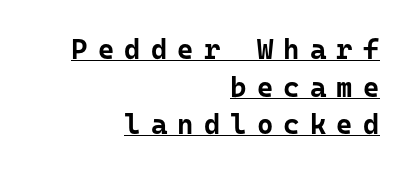
Q: Is the text bold? A: Yes.
Q: Is the text italic (slanted)? A: No, it is upright.
Q: Is the typeface a serif or a sans-serif typeface? A: Sans-serif.
Q: Is the text underlined? A: Yes.
Q: How is the paragraph aligned? A: Right-aligned.
Q: Is the spacing between letters normal or unusually wide? A: Unusually wide.
Q: Is the spacing between lines tight, normal or loose? A: Normal.
Q: Width (condensed, normal, or wide)? A: Normal.
Q: Stroke contrast? A: Low.
Q: x-height? A: Medium.
